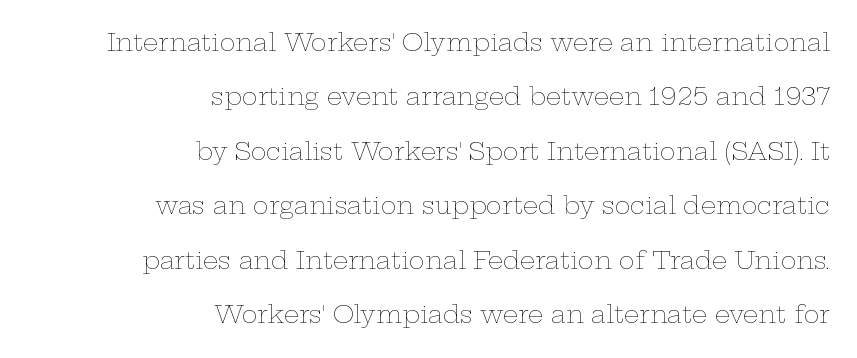
The image shows 24 px text type, upright; set right-aligned, loose line spacing (2.27x), normal letter spacing, not underlined.
